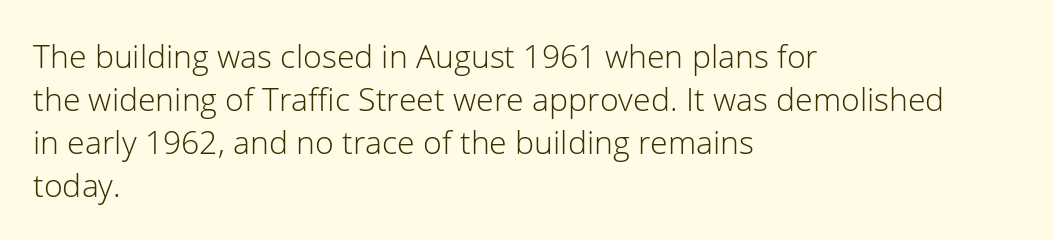
The image shows 32 px light sans-serif type, upright; set left-aligned, normal line spacing (1.34x), normal letter spacing, not underlined; low stroke contrast and a medium x-height.
